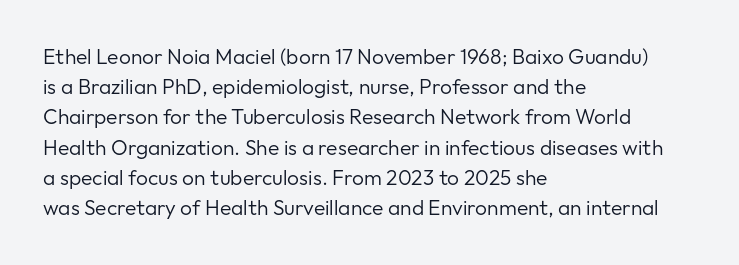
{"italic": "no", "bold": "no", "underline": "no", "align": "left", "line_spacing": "normal", "line_spacing_ratio": 1.44, "letter_spacing": "normal", "letter_spacing_em": 0.0, "glyph_px": 21}
